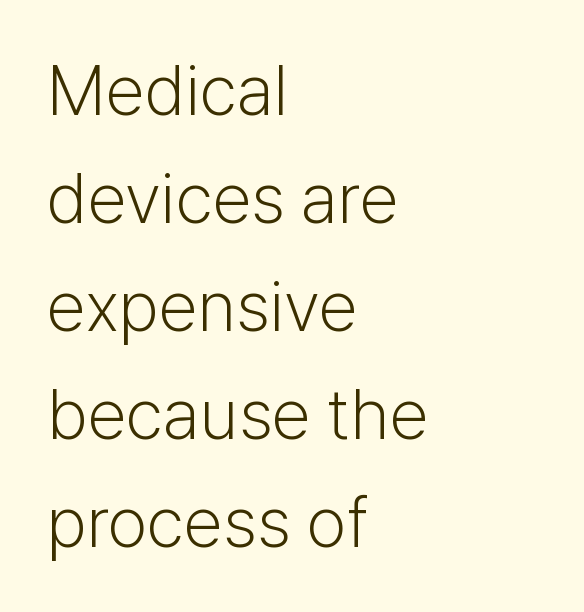
Q: Is the text bold? A: No.
Q: Is the text italic (slanted)? A: No, it is upright.
Q: Is the typeface a serif or a sans-serif typeface? A: Sans-serif.
Q: Is the text underlined? A: No.
Q: How is the paragraph aligned? A: Left-aligned.
Q: Is the spacing between letters normal or unusually wide? A: Normal.
Q: Is the spacing between lines tight, normal or loose? A: Normal.
Q: Width (condensed, normal, or wide)? A: Normal.
Q: Stroke contrast? A: Low.
Q: x-height? A: Medium.
Q: Monospaced? A: No.
